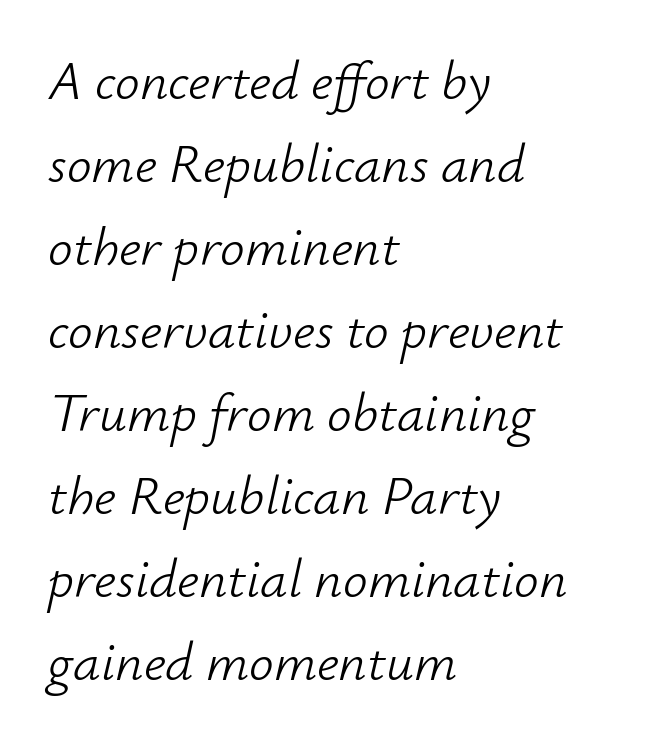
Q: Is the text bold? A: No.
Q: Is the text italic (slanted)? A: Yes, it leans right by about 12 degrees.
Q: Is the text underlined? A: No.
Q: How is the paragraph aligned? A: Left-aligned.
Q: Is the spacing between letters normal or unusually wide? A: Normal.
Q: Is the spacing between lines tight, normal or loose? A: Normal.
Q: Width (condensed, normal, or wide)? A: Normal.
Q: Stroke contrast? A: Low.
Q: x-height? A: Small.
Q: Monospaced? A: No.
